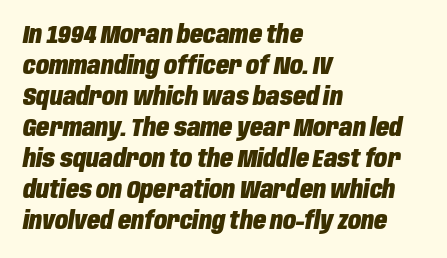
The image shows 24 px bold type, italic (leaning right); set left-aligned, normal line spacing (1.29x), normal letter spacing, not underlined.
